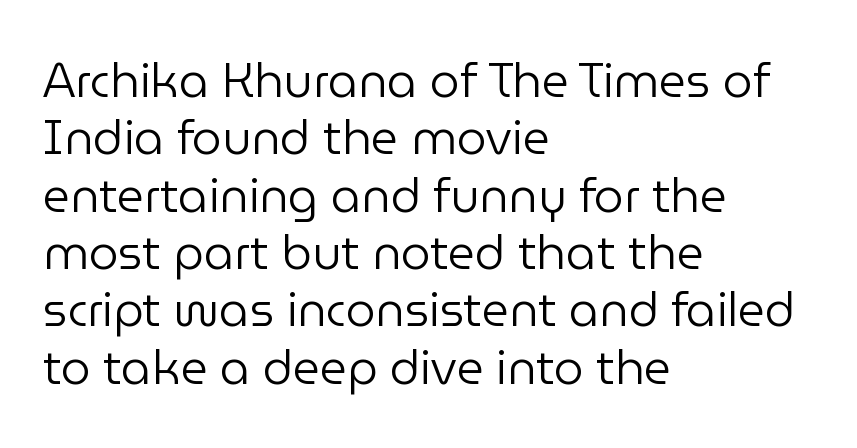
Letter spacing: default. Compared with a typical body face, this is equally light or lighter still. Spacing verdict: proportional, widths tailored to each character. The typesetter chose a ragged-right arrangement here. The face used here is a sans, in the tradition of grotesques and geometrics.
